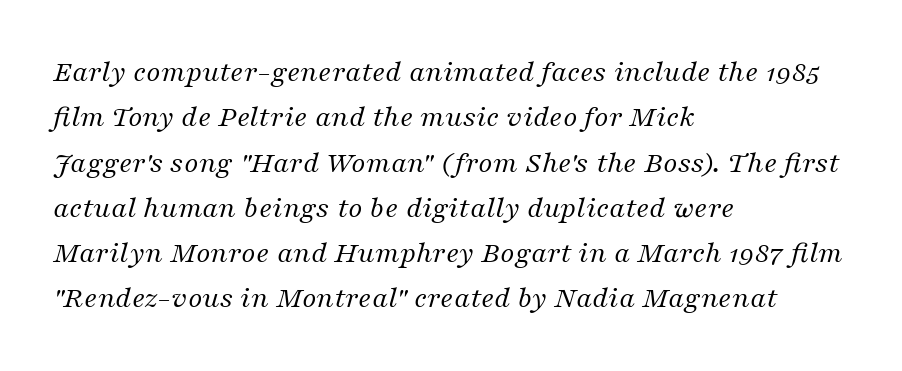
The image shows 31 px regular-weight serif type, italic (leaning right); set left-aligned, normal line spacing (1.46x), normal letter spacing, not underlined; medium stroke contrast and a medium x-height.
